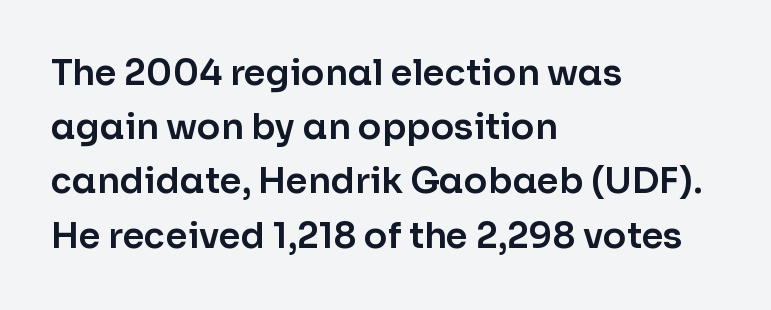
Q: Is the text italic (slanted)? A: No, it is upright.
Q: Is the typeface a serif or a sans-serif typeface? A: Sans-serif.
Q: Is the text underlined? A: No.
Q: How is the paragraph aligned? A: Left-aligned.
Q: Is the spacing between letters normal or unusually wide? A: Normal.
Q: Is the spacing between lines tight, normal or loose? A: Normal.
Q: Width (condensed, normal, or wide)? A: Normal.
Q: Stroke contrast? A: Low.
Q: x-height? A: Medium.
Q: Monospaced? A: No.
